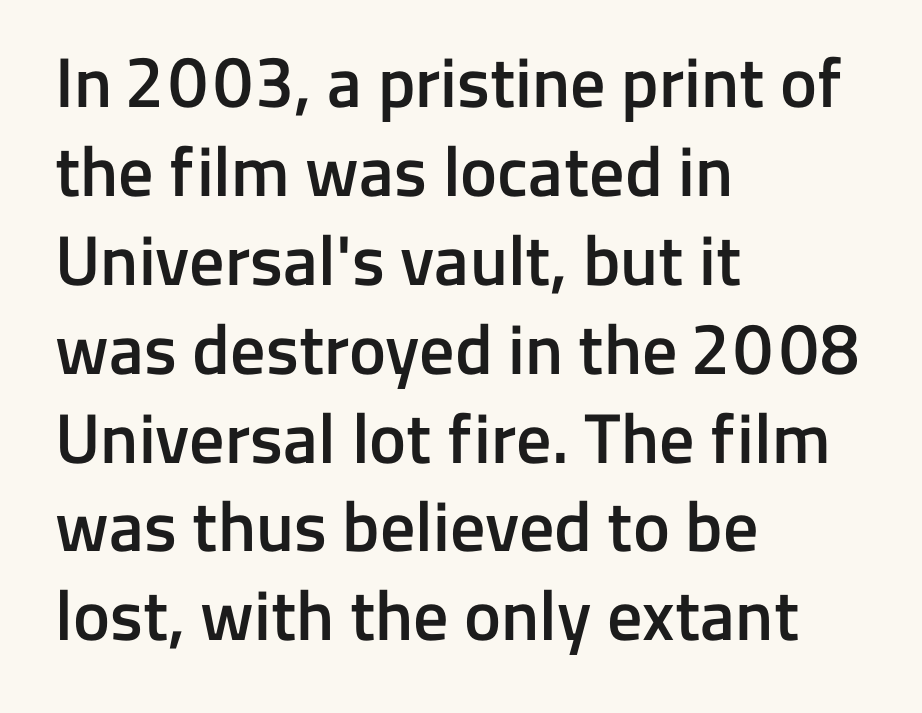
{"serif": "no", "italic": "no", "bold": "semi", "weight": "semibold", "width": "normal", "stroke_contrast": "low", "x_height": "medium", "monospaced": "no", "underline": "no", "align": "left", "line_spacing": "normal", "line_spacing_ratio": 1.27, "letter_spacing": "normal", "letter_spacing_em": 0.0, "glyph_px": 70}
